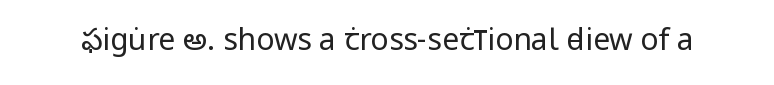
Q: Is the text bold? A: No.
Q: Is the text italic (slanted)? A: No, it is upright.
Q: Is the typeface a serif or a sans-serif typeface? A: Sans-serif.
Q: Is the text underlined? A: No.
Q: Is the spacing between letters normal or unusually wide? A: Normal.
Q: Width (condensed, normal, or wide)? A: Condensed.
Q: Stroke contrast? A: Low.
Q: x-height? A: Large.
Q: Monospaced? A: No.
